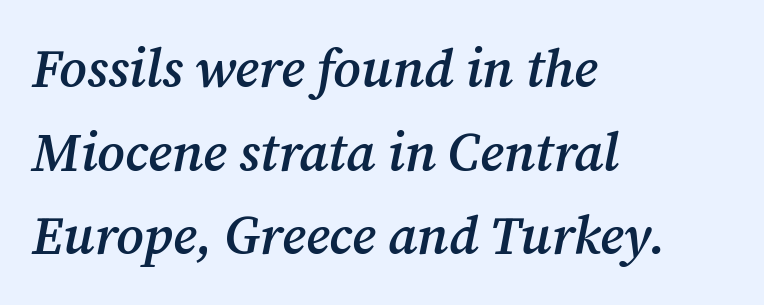
{"serif": "yes", "italic": "yes", "lean": "right", "slant_degrees": 12, "bold": "semi", "weight": "semibold", "width": "normal", "stroke_contrast": "medium", "x_height": "medium", "monospaced": "no", "underline": "no", "align": "left", "line_spacing": "normal", "line_spacing_ratio": 1.58, "letter_spacing": "normal", "letter_spacing_em": 0.0, "glyph_px": 53}
